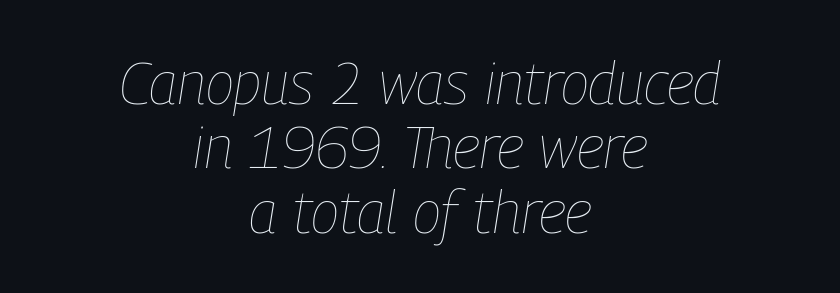
Q: Is the text bold? A: No.
Q: Is the text italic (slanted)? A: Yes, it leans right by about 9 degrees.
Q: Is the text underlined? A: No.
Q: How is the paragraph aligned? A: Centered.
Q: Is the spacing between letters normal or unusually wide? A: Normal.
Q: Is the spacing between lines tight, normal or loose? A: Tight.
Q: Width (condensed, normal, or wide)? A: Condensed.
Q: Stroke contrast? A: Low.
Q: x-height? A: Medium.
Q: Monospaced? A: No.
